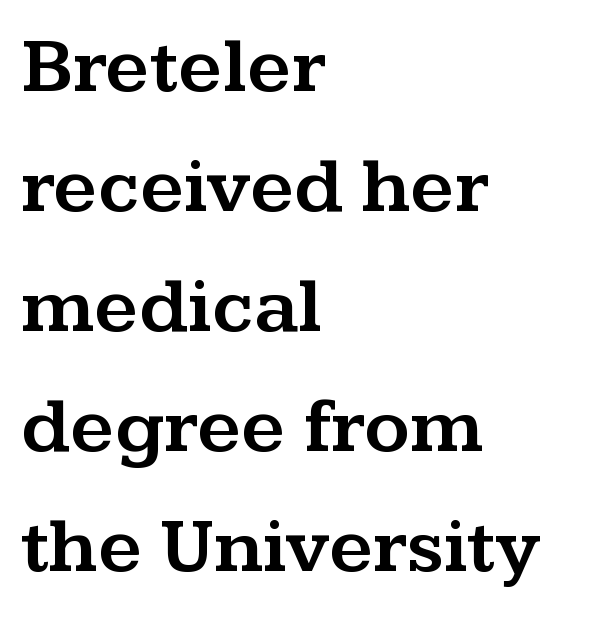
Q: Is the text italic (slanted)? A: No, it is upright.
Q: Is the typeface a serif or a sans-serif typeface? A: Serif.
Q: Is the text underlined? A: No.
Q: How is the paragraph aligned? A: Left-aligned.
Q: Is the spacing between letters normal or unusually wide? A: Normal.
Q: Is the spacing between lines tight, normal or loose? A: Normal.
Q: Width (condensed, normal, or wide)? A: Wide.
Q: Stroke contrast? A: Medium.
Q: x-height? A: Medium.
Q: Monospaced? A: No.
